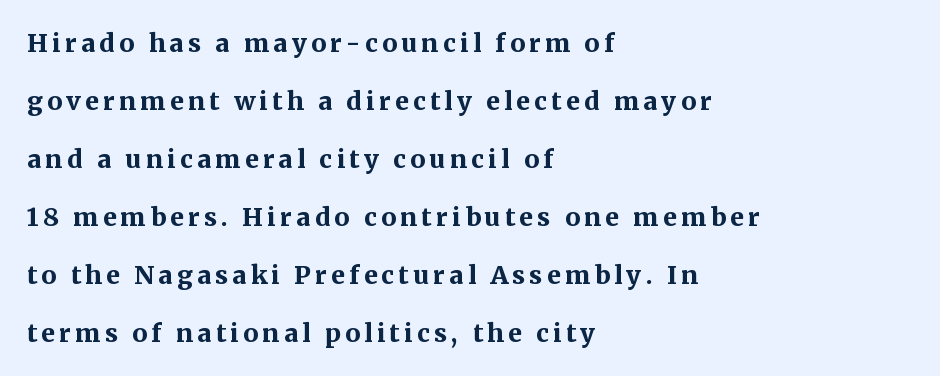
Italic: no, the glyphs are upright roman. Caption: bold face, heavy strokes. Compared with typical paragraphs, the rows here are farther apart. Decoration check: the copy has no underline. Casual observation: everything's shoved over to the left.
